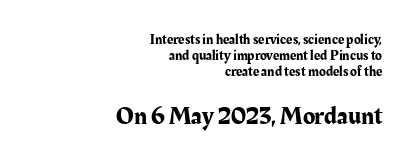
The image shows 25 px text type, upright; set right-aligned, tight line spacing (1.14x), normal letter spacing, not underlined; the second (bottom) block is 1.79x larger.
